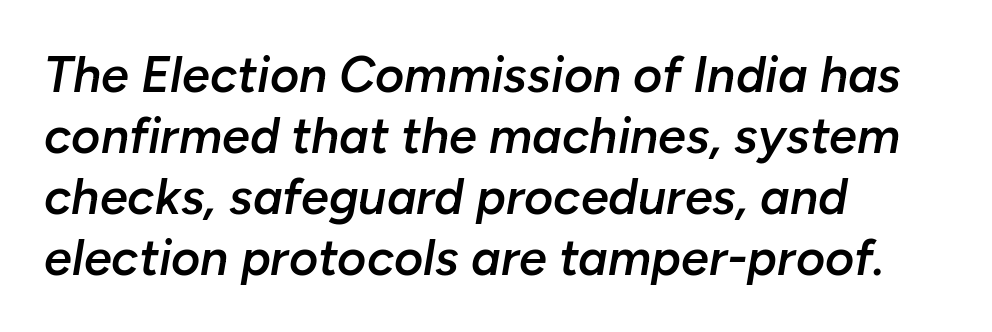
The baseline area is clear. Reading down the block, your eye returns to a fixed left position each line. Quick note: italic. Spacing verdict: proportional, widths tailored to each character.
